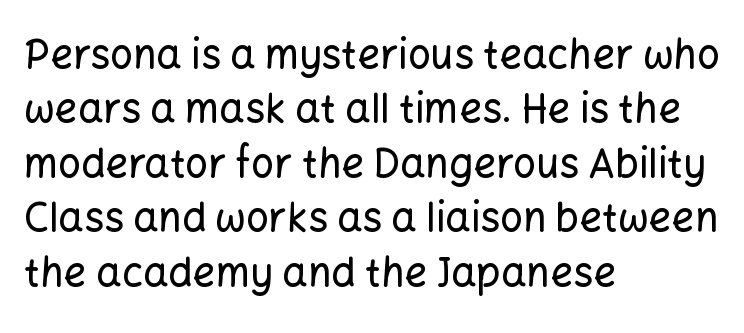
{"serif": "no", "italic": "no", "width": "normal", "stroke_contrast": "low", "x_height": "medium", "monospaced": "no", "underline": "no", "align": "left", "line_spacing": "normal", "line_spacing_ratio": 1.36, "letter_spacing": "normal", "letter_spacing_em": 0.0, "glyph_px": 40}
